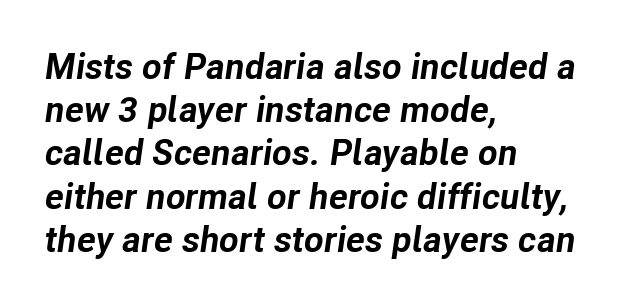
Q: Is the text bold? A: Yes.
Q: Is the text italic (slanted)? A: Yes, it leans right by about 8 degrees.
Q: Is the text underlined? A: No.
Q: How is the paragraph aligned? A: Left-aligned.
Q: Is the spacing between letters normal or unusually wide? A: Normal.
Q: Width (condensed, normal, or wide)? A: Normal.
Q: Stroke contrast? A: Low.
Q: x-height? A: Medium.
Q: Monospaced? A: No.
